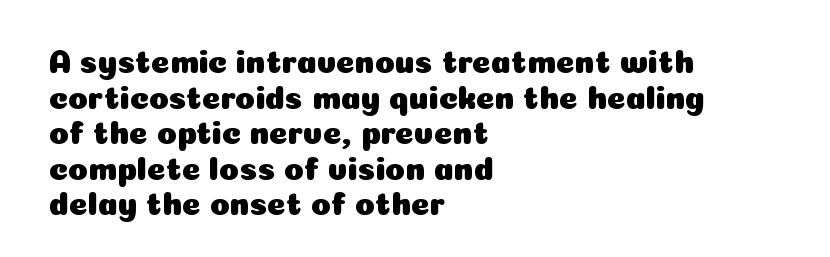
The image shows 32 px sans-serif type, upright; set left-aligned, tight line spacing (1.11x), normal letter spacing, not underlined; low stroke contrast and a medium x-height.
